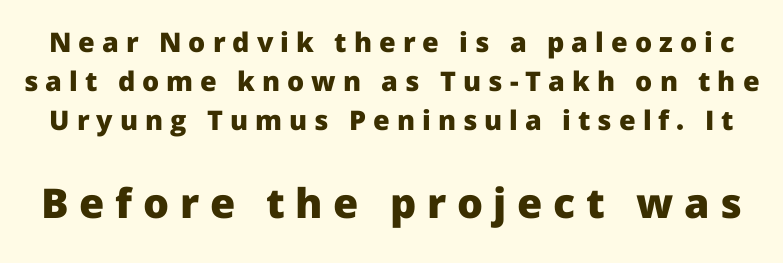
The image shows 41 px heavy sans-serif type, upright; set normal line spacing (1.45x), unusually wide letter spacing (+0.26 em), not underlined; the second (bottom) block is 1.52x larger; low stroke contrast and a medium x-height.
